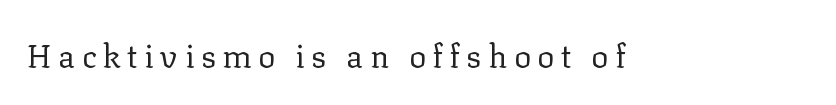
The image shows 32 px regular-weight serif type, upright; set unusually wide letter spacing (+0.2 em), not underlined; low stroke contrast and a medium x-height.
